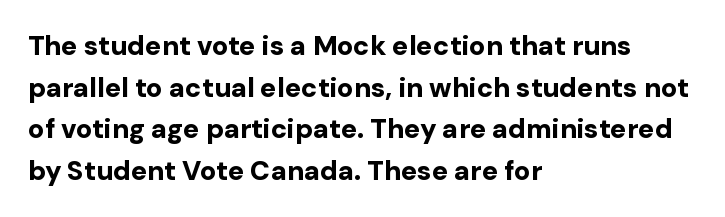
{"italic": "no", "bold": "yes", "underline": "no", "align": "left", "line_spacing": "normal", "line_spacing_ratio": 1.54, "letter_spacing": "normal", "letter_spacing_em": 0.0, "glyph_px": 27}
